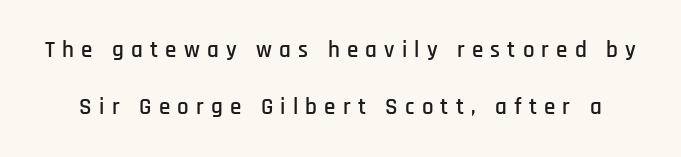
You could only call the tracking loose — the letters float apart. Honestly, there is no underline to notice here at all. If you drew a line through each stem, it would be perfectly vertical. Regarding leading, the lines here are spaced well apart.
